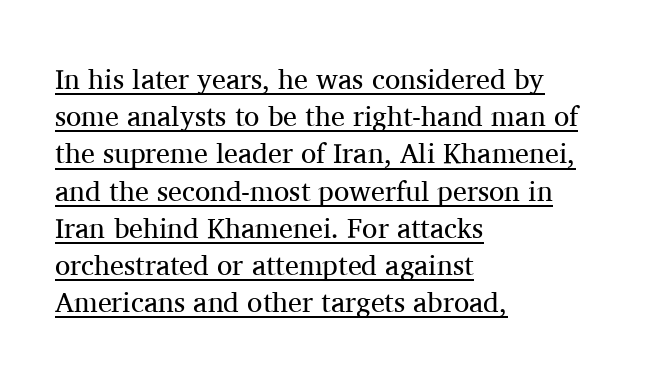
Q: Is the text bold? A: No.
Q: Is the text italic (slanted)? A: No, it is upright.
Q: Is the typeface a serif or a sans-serif typeface? A: Serif.
Q: Is the text underlined? A: Yes.
Q: How is the paragraph aligned? A: Left-aligned.
Q: Is the spacing between letters normal or unusually wide? A: Normal.
Q: Is the spacing between lines tight, normal or loose? A: Normal.
Q: Width (condensed, normal, or wide)? A: Normal.
Q: Stroke contrast? A: Medium.
Q: x-height? A: Medium.
Q: Monospaced? A: No.
